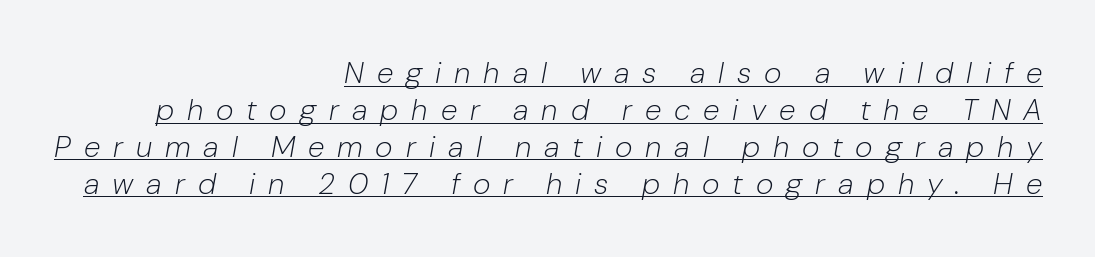
You could not count columns in this text — the font is proportionally spaced. A typesetter would mark this as italic. The typesetting does not lean heavy: it is not bold. A baseline rule has been typeset under these characters. Observe the wide spacing: letters keep a clear distance from each other.
